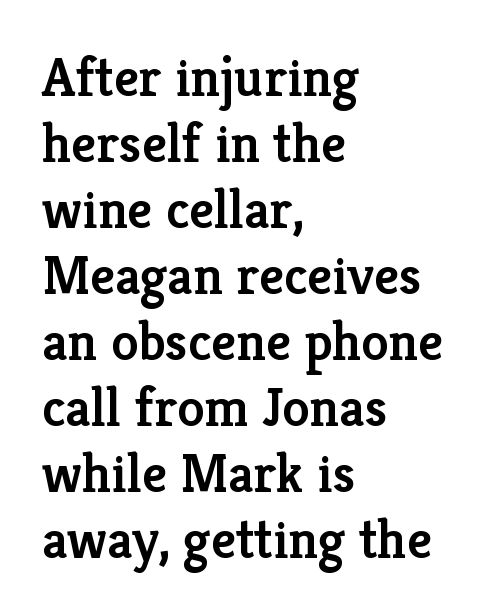
Note: serifs present on the glyphs. Think of a printed novel: that variable character pitch is what you see here. What stands out about the letter spacing? Nothing — it is the standard amount. Line starts are locked; line ends wander.
